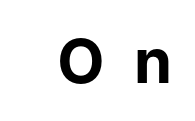
Do the characters align in a grid? No, the font is proportional. The designer went with a sans here, leaving each stem footless. What weight is shown? A full bold with thick strokes. Descender tails drop into unmarked territory. Substantial extra tracking has been applied to these lines.
